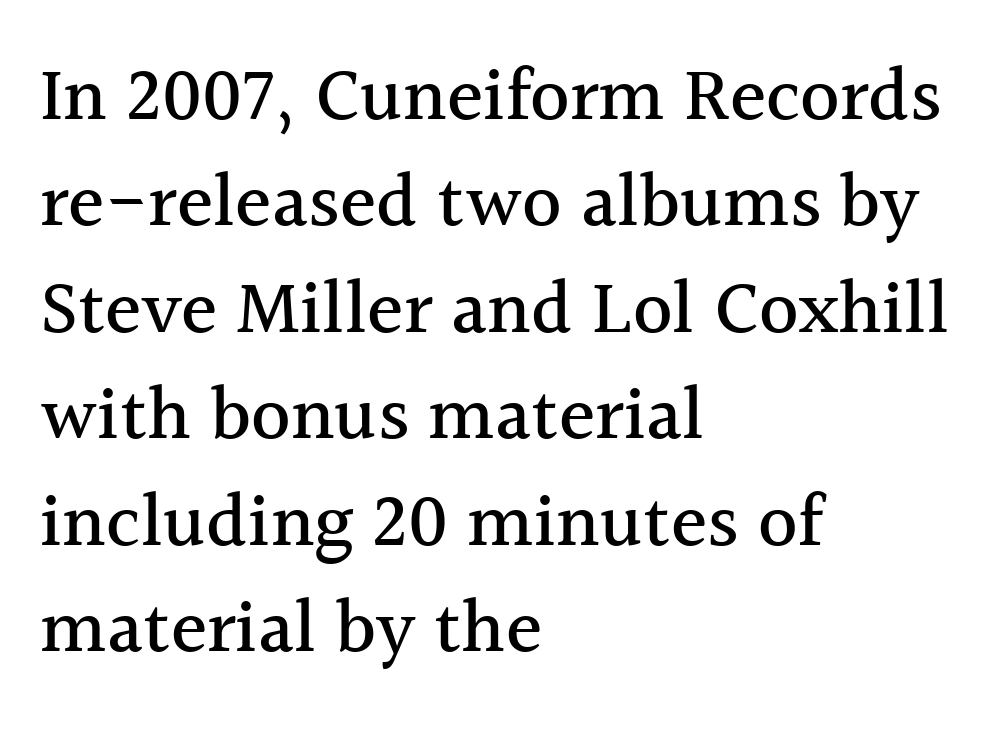
{"serif": "yes", "italic": "no", "width": "normal", "x_height": "medium", "monospaced": "no", "underline": "no", "align": "left", "line_spacing": "normal", "line_spacing_ratio": 1.4, "letter_spacing": "normal", "letter_spacing_em": 0.0, "glyph_px": 76}
